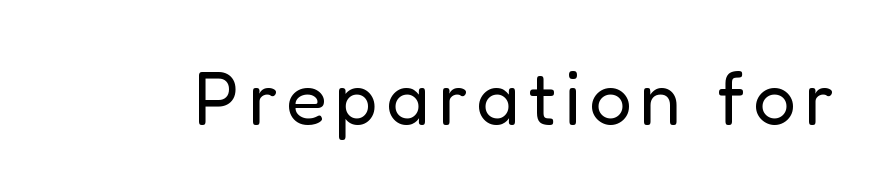
{"serif": "no", "italic": "no", "bold": "no", "weight": "regular", "width": "normal", "stroke_contrast": "low", "x_height": "medium", "monospaced": "no", "underline": "no", "glyph_px": 75}
